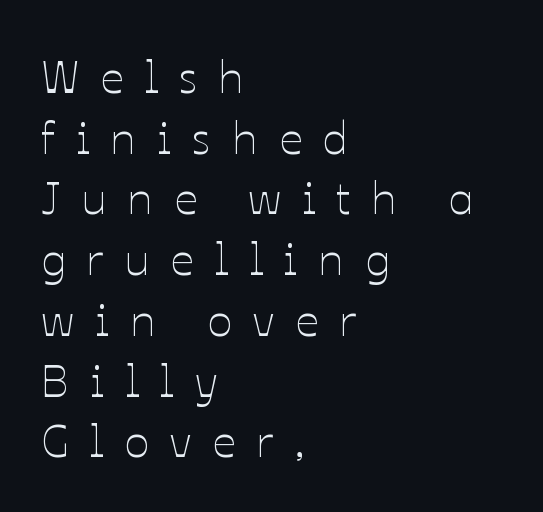
Q: Is the text bold? A: No.
Q: Is the text italic (slanted)? A: No, it is upright.
Q: Is the text underlined? A: No.
Q: How is the paragraph aligned? A: Left-aligned.
Q: Is the spacing between letters normal or unusually wide? A: Unusually wide.
Q: Is the spacing between lines tight, normal or loose? A: Normal.
Q: Width (condensed, normal, or wide)? A: Normal.
Q: Stroke contrast? A: Low.
Q: x-height? A: Medium.
Q: Monospaced? A: No.
